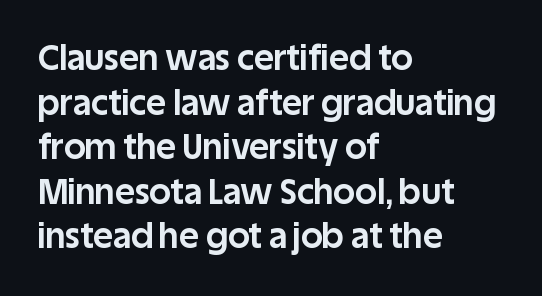
{"serif": "no", "italic": "no", "bold": "yes", "weight": "bold", "width": "normal", "stroke_contrast": "low", "x_height": "large", "monospaced": "no", "underline": "no", "align": "left", "line_spacing": "normal", "line_spacing_ratio": 1.31, "letter_spacing": "normal", "letter_spacing_em": 0.0, "glyph_px": 34}
